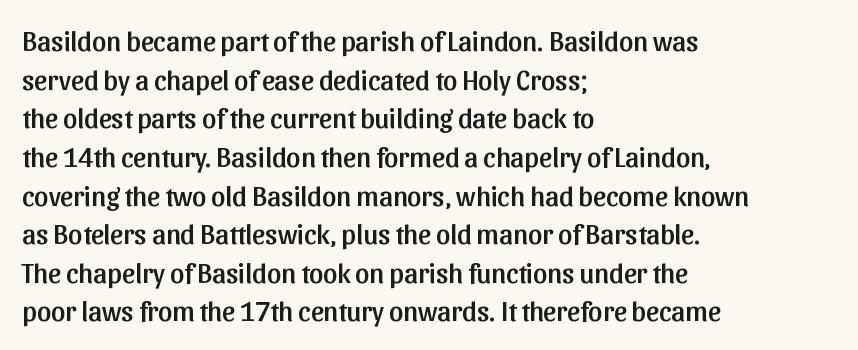
Leftover space on each line is placed entirely after the last word. Grotesque or geometric, the face here clearly has no serifs. Notice how the stems are strictly vertical — no italics here. The gap between lines stays unmarked. The face used here is proportionally spaced, like ordinary book or web type. The vertical gap from one line to the next is medium.
